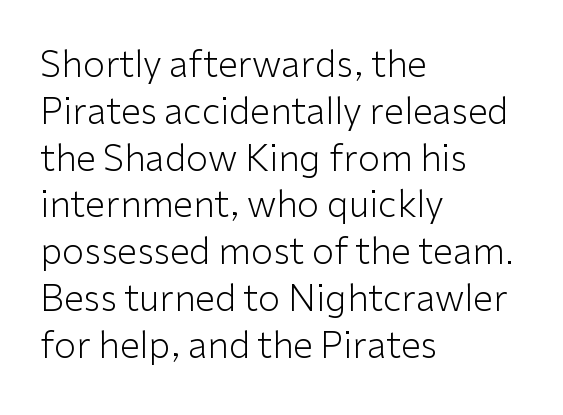
The image shows 36 px light sans-serif type, upright; set left-aligned, normal line spacing (1.3x), normal letter spacing, not underlined; low stroke contrast and a medium x-height.
